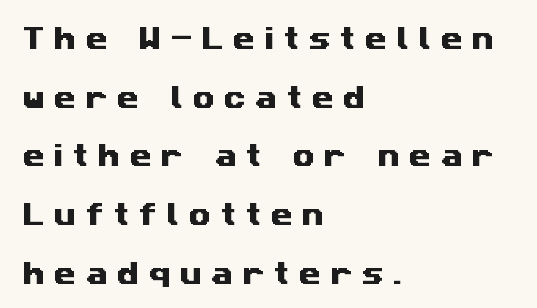
The foot of each line stays bare and open. Line starts are locked; line ends wander. The type is letterspaced generously, with wide tracking. This sample trades compactness for vertical openness between lines.
